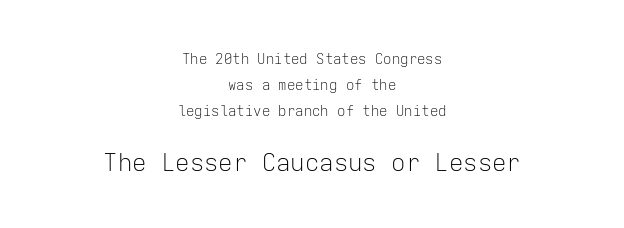
The image shows 24 px text type, upright; set centered, line spacing 1.85x, normal letter spacing, not underlined; the second (bottom) block is 1.71x larger.
